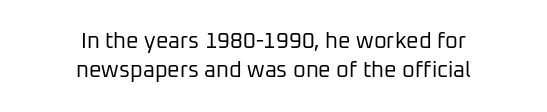
Q: Is the text bold? A: No.
Q: Is the text italic (slanted)? A: No, it is upright.
Q: Is the text underlined? A: No.
Q: How is the paragraph aligned? A: Centered.
Q: Is the spacing between letters normal or unusually wide? A: Normal.
Q: Is the spacing between lines tight, normal or loose? A: Normal.
